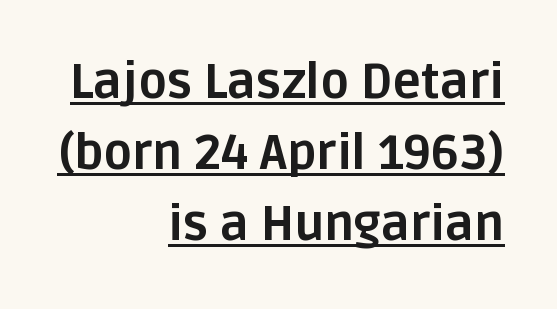
Q: Is the text bold? A: Yes.
Q: Is the text italic (slanted)? A: No, it is upright.
Q: Is the typeface a serif or a sans-serif typeface? A: Sans-serif.
Q: Is the text underlined? A: Yes.
Q: How is the paragraph aligned? A: Right-aligned.
Q: Is the spacing between letters normal or unusually wide? A: Normal.
Q: Is the spacing between lines tight, normal or loose? A: Normal.
Q: Width (condensed, normal, or wide)? A: Normal.
Q: Stroke contrast? A: Low.
Q: x-height? A: Large.
Q: Monospaced? A: No.
